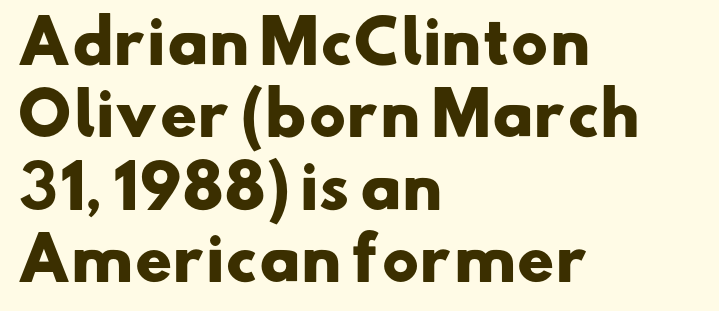
Q: Is the text bold? A: Yes.
Q: Is the typeface a serif or a sans-serif typeface? A: Sans-serif.
Q: Is the text underlined? A: No.
Q: How is the paragraph aligned? A: Left-aligned.
Q: Is the spacing between letters normal or unusually wide? A: Normal.
Q: Is the spacing between lines tight, normal or loose? A: Normal.
Q: Width (condensed, normal, or wide)? A: Wide.
Q: Stroke contrast? A: Low.
Q: x-height? A: Small.
Q: Monospaced? A: No.
